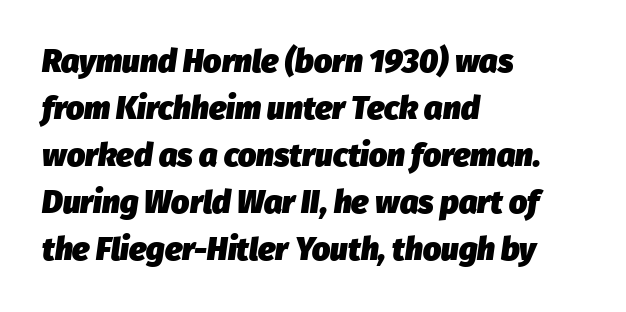
The image shows 32 px heavy type, italic (leaning right); set left-aligned, normal line spacing (1.47x), normal letter spacing, not underlined; low stroke contrast and a medium x-height.
